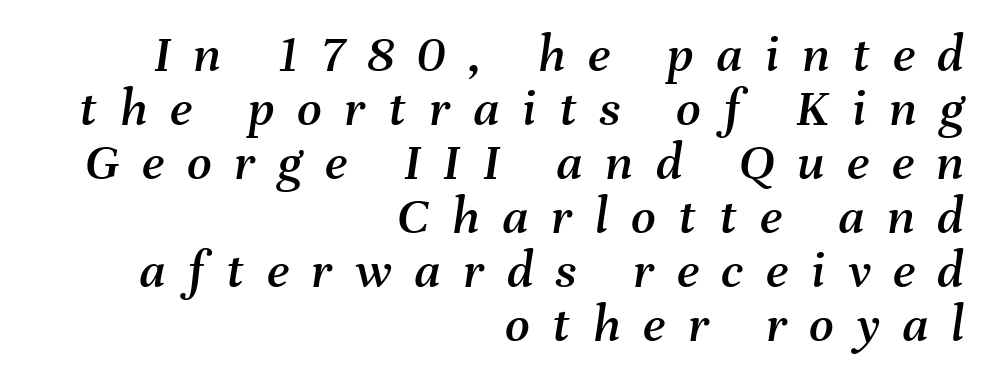
Q: Is the text italic (slanted)? A: Yes, it leans right by about 8 degrees.
Q: Is the text underlined? A: No.
Q: How is the paragraph aligned? A: Right-aligned.
Q: Is the spacing between letters normal or unusually wide? A: Unusually wide.
Q: Is the spacing between lines tight, normal or loose? A: Tight.
Q: Width (condensed, normal, or wide)? A: Normal.
Q: Stroke contrast? A: Medium.
Q: x-height? A: Medium.
Q: Monospaced? A: No.
